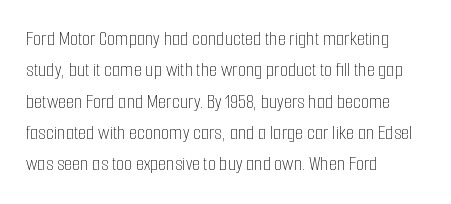
Ordinary non-slanted type is in use. Honestly, the row spacing looks completely unremarkable. These lines keep a tight, regular rhythm from letter to letter. These lines stack with their left ends in a neat column.
